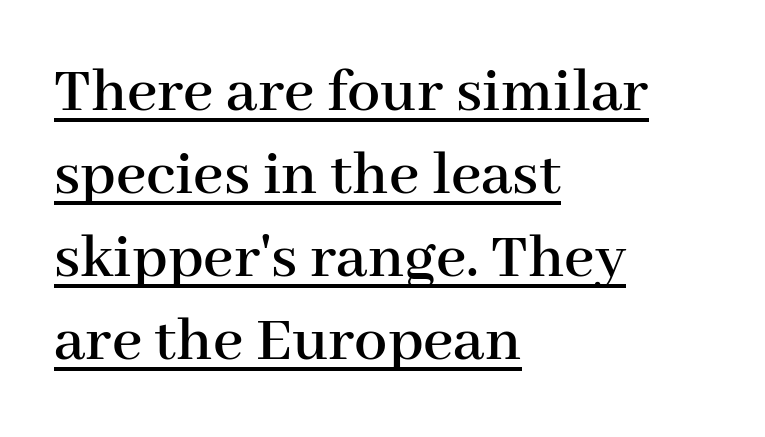
Q: Is the text italic (slanted)? A: No, it is upright.
Q: Is the typeface a serif or a sans-serif typeface? A: Serif.
Q: Is the text underlined? A: Yes.
Q: How is the paragraph aligned? A: Left-aligned.
Q: Is the spacing between letters normal or unusually wide? A: Normal.
Q: Is the spacing between lines tight, normal or loose? A: Normal.
Q: Width (condensed, normal, or wide)? A: Normal.
Q: Stroke contrast? A: High.
Q: x-height? A: Medium.
Q: Monospaced? A: No.
